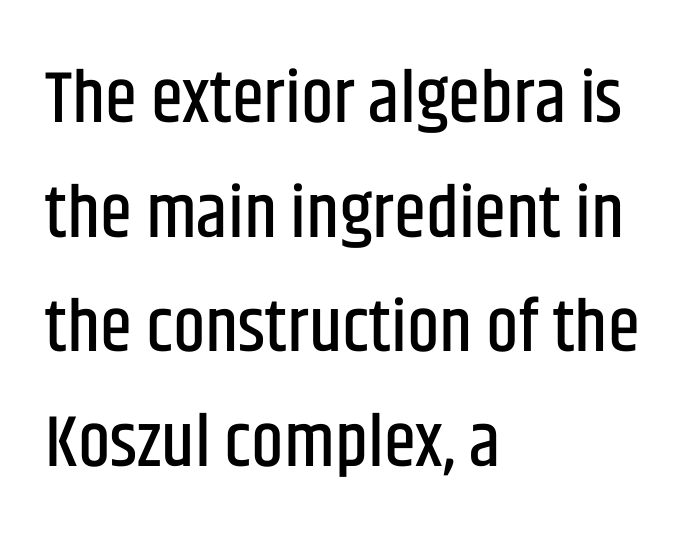
Q: Is the text italic (slanted)? A: No, it is upright.
Q: Is the typeface a serif or a sans-serif typeface? A: Sans-serif.
Q: Is the text underlined? A: No.
Q: How is the paragraph aligned? A: Left-aligned.
Q: Is the spacing between letters normal or unusually wide? A: Normal.
Q: Is the spacing between lines tight, normal or loose? A: Normal.
Q: Width (condensed, normal, or wide)? A: Condensed.
Q: Stroke contrast? A: Low.
Q: x-height? A: Large.
Q: Monospaced? A: No.
